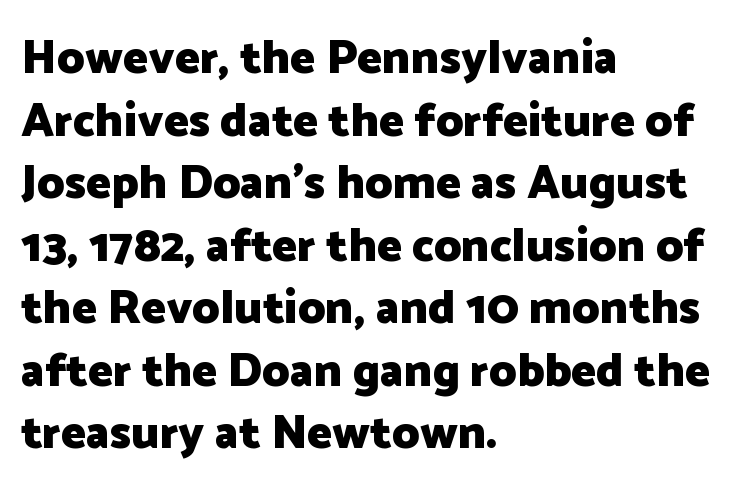
The image shows 47 px heavy sans-serif type, upright; set left-aligned, normal line spacing (1.33x), normal letter spacing, not underlined; low stroke contrast and a medium x-height.
